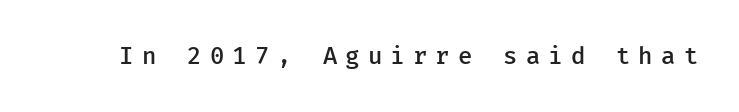
Q: Is the text bold? A: Semi-bold.
Q: Is the text italic (slanted)? A: No, it is upright.
Q: Is the text underlined? A: No.
Q: Is the spacing between letters normal or unusually wide? A: Unusually wide.
